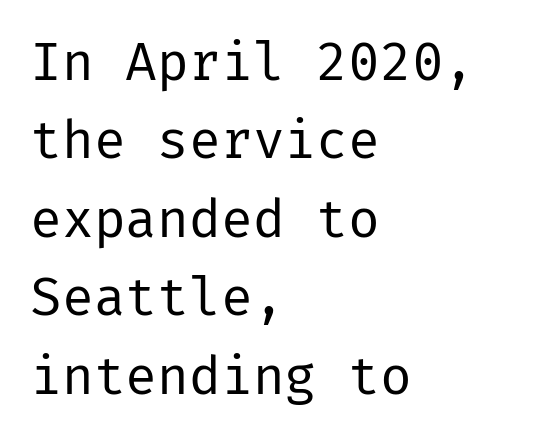
The image shows 53 px regular-weight sans-serif type, upright; set left-aligned, normal line spacing (1.48x), normal letter spacing, not underlined; low stroke contrast and a medium x-height.
